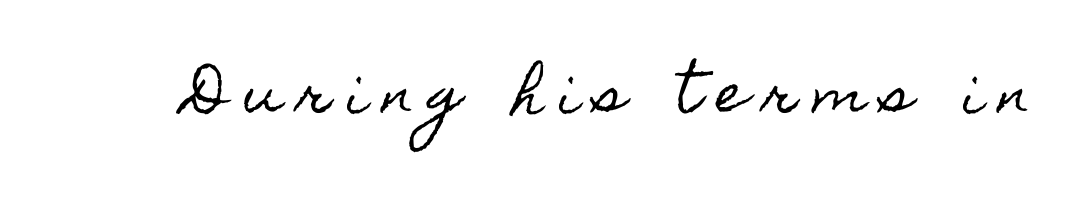
Lines of text with bare space underneath. Varying glyph widths throughout — classic text-font behaviour. Letter spacing: wide.
